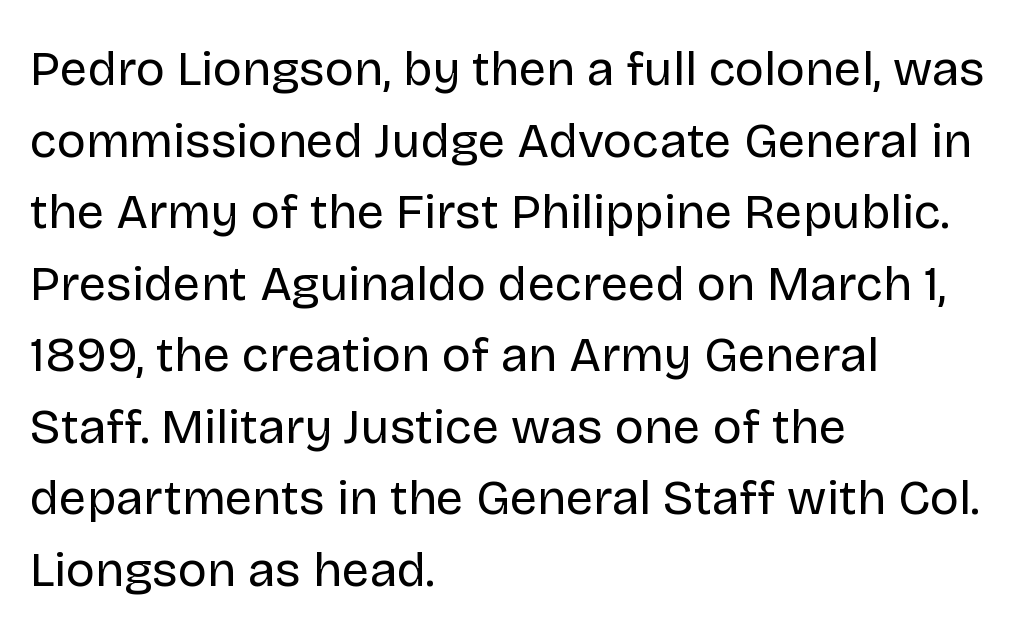
The image shows 49 px regular-weight sans-serif type, upright; set left-aligned, normal line spacing (1.46x), normal letter spacing, not underlined; low stroke contrast and a large x-height.
